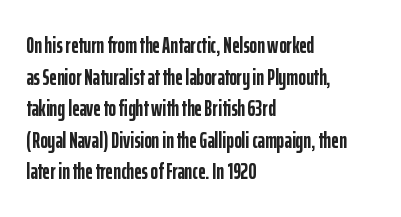
{"italic": "no", "bold": "yes", "underline": "no", "align": "left", "line_spacing": "normal", "line_spacing_ratio": 1.37, "letter_spacing": "normal", "letter_spacing_em": 0.0, "glyph_px": 23}
